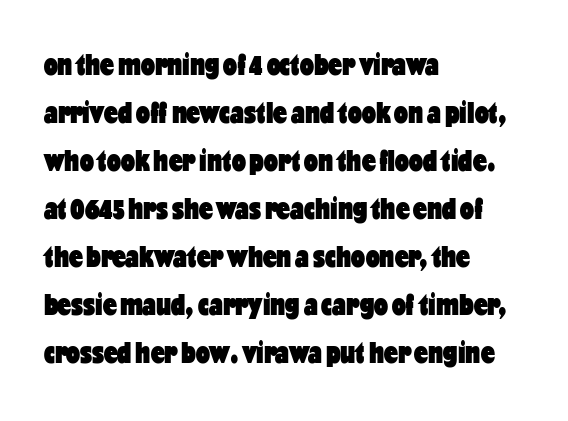
{"serif": "no", "italic": "no", "bold": "yes", "weight": "heavy", "width": "condensed", "stroke_contrast": "low", "x_height": "medium", "monospaced": "no", "underline": "no", "align": "left", "line_spacing": "normal", "line_spacing_ratio": 1.55, "letter_spacing": "normal", "letter_spacing_em": 0.0, "glyph_px": 31}
